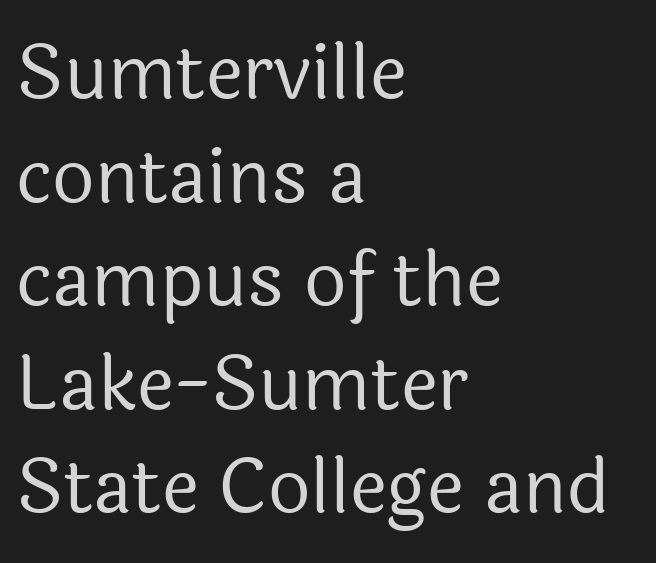
The image shows 74 px regular-weight sans-serif type, upright; set left-aligned, normal line spacing (1.4x), normal letter spacing, not underlined; a medium x-height.
